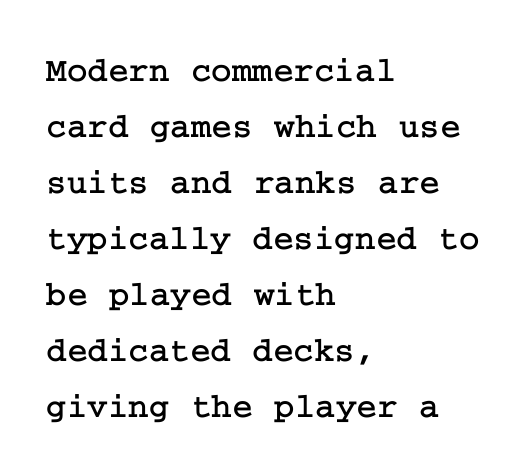
Line spacing here is normal. The zone under the glyphs is completely vacant. Inter-character spacing is left at the font's built-in metrics. This sample is left-justified, so line endings fall wherever the words run out. Italic: no, the glyphs are upright roman. The glyphs in this specimen are seriffed.
